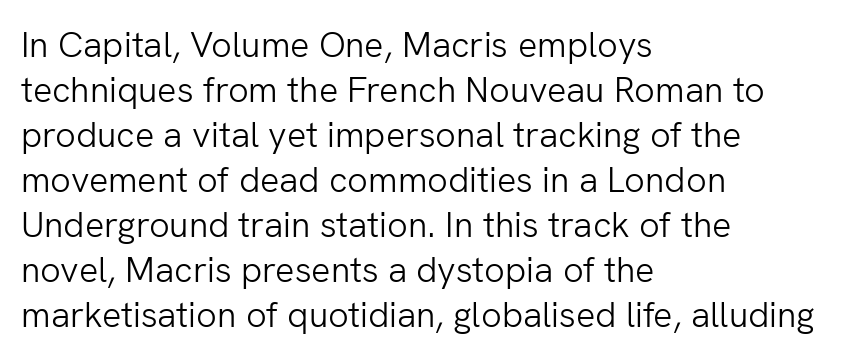
Is the letter spacing exaggerated? No — it looks like the ordinary default. All the whitespace from short lines collects on the right. Upright lettering throughout. The zone under the glyphs is completely vacant.
